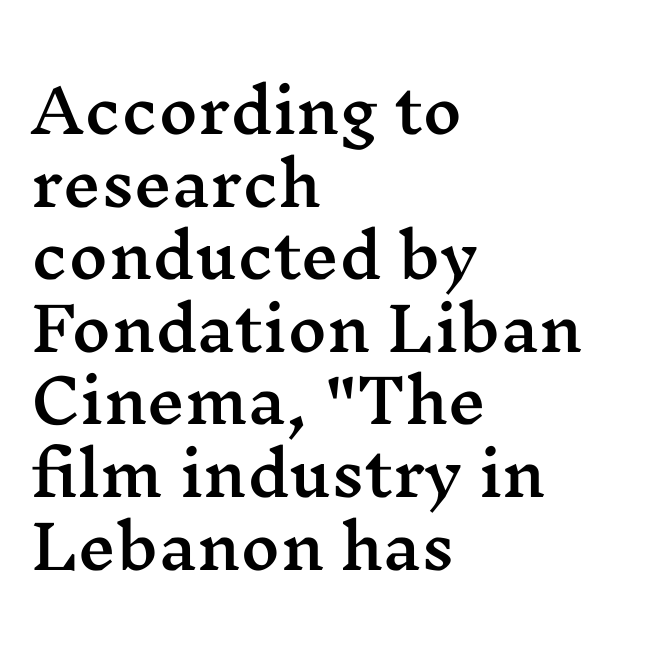
{"serif": "yes", "italic": "no", "width": "wide", "stroke_contrast": "medium", "x_height": "medium", "monospaced": "no", "underline": "no", "align": "left", "line_spacing_ratio": 1.21, "letter_spacing": "normal", "letter_spacing_em": 0.0, "glyph_px": 60}
